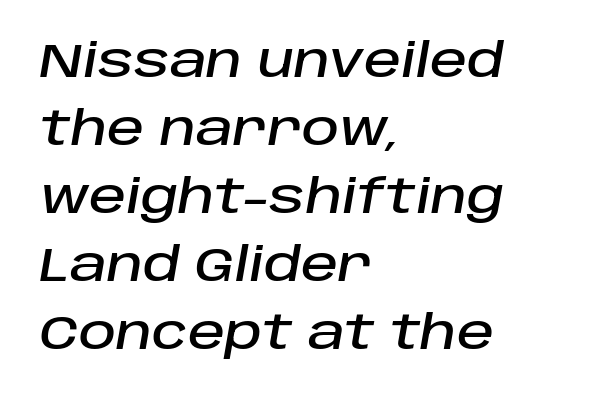
The image shows 46 px text type, italic (leaning right); set left-aligned, normal line spacing (1.48x), normal letter spacing, not underlined; low stroke contrast and a large x-height.
